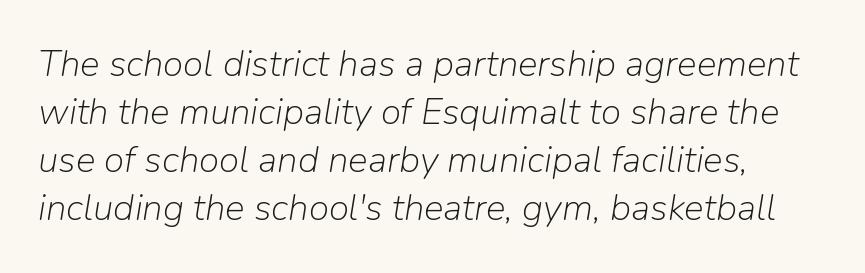
{"italic": "yes", "lean": "right", "slant_degrees": 9, "bold": "no", "weight": "light", "width": "normal", "stroke_contrast": "low", "x_height": "medium", "monospaced": "no", "underline": "no", "align": "left", "line_spacing": "normal", "line_spacing_ratio": 1.3, "letter_spacing": "normal", "letter_spacing_em": 0.0, "glyph_px": 37}
